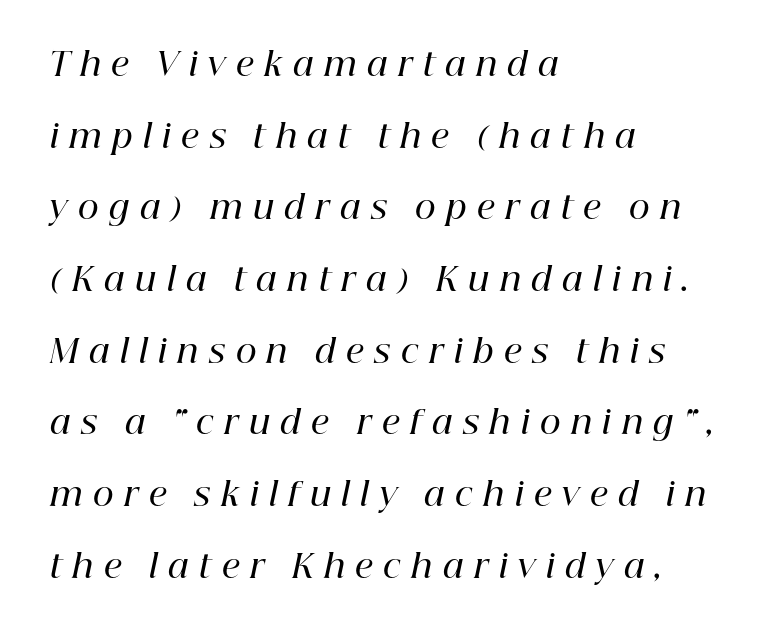
Q: Is the text bold? A: Semi-bold.
Q: Is the text italic (slanted)? A: Yes, it leans right by about 12 degrees.
Q: Is the typeface a serif or a sans-serif typeface? A: Serif.
Q: Is the text underlined? A: No.
Q: How is the paragraph aligned? A: Left-aligned.
Q: Is the spacing between letters normal or unusually wide? A: Unusually wide.
Q: Is the spacing between lines tight, normal or loose? A: Loose.
Q: Width (condensed, normal, or wide)? A: Normal.
Q: Stroke contrast? A: High.
Q: x-height? A: Medium.
Q: Monospaced? A: No.
